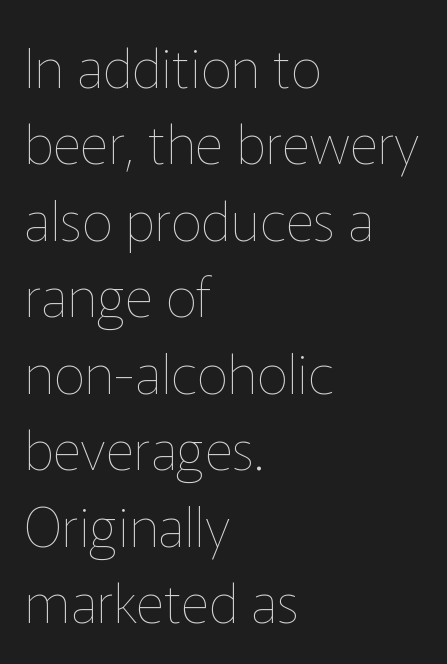
Q: Is the text bold? A: No.
Q: Is the text italic (slanted)? A: No, it is upright.
Q: Is the text underlined? A: No.
Q: How is the paragraph aligned? A: Left-aligned.
Q: Is the spacing between letters normal or unusually wide? A: Normal.
Q: Is the spacing between lines tight, normal or loose? A: Normal.
Q: Width (condensed, normal, or wide)? A: Normal.
Q: Stroke contrast? A: Low.
Q: x-height? A: Medium.
Q: Monospaced? A: No.
